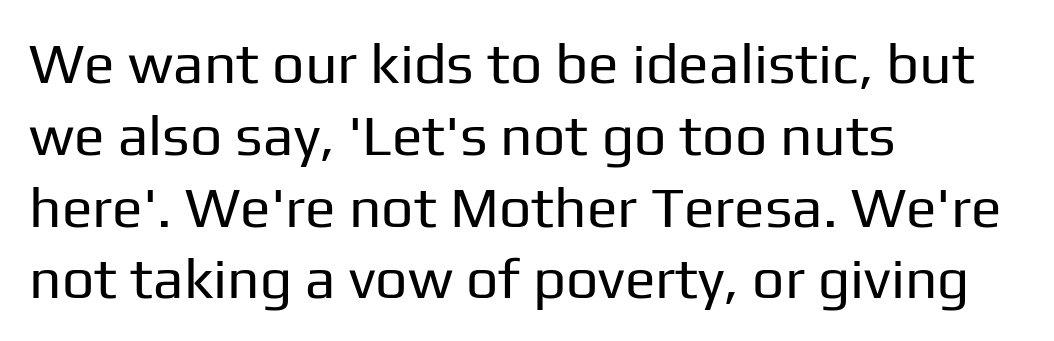
The characters display no serif detailing; their extremities are plain. Type without underlining. The passage shown is typed in a proportional face where columns would drift. Casual observation: everything's shoved over to the left. The line-height multiplier appears to be the usual default.
